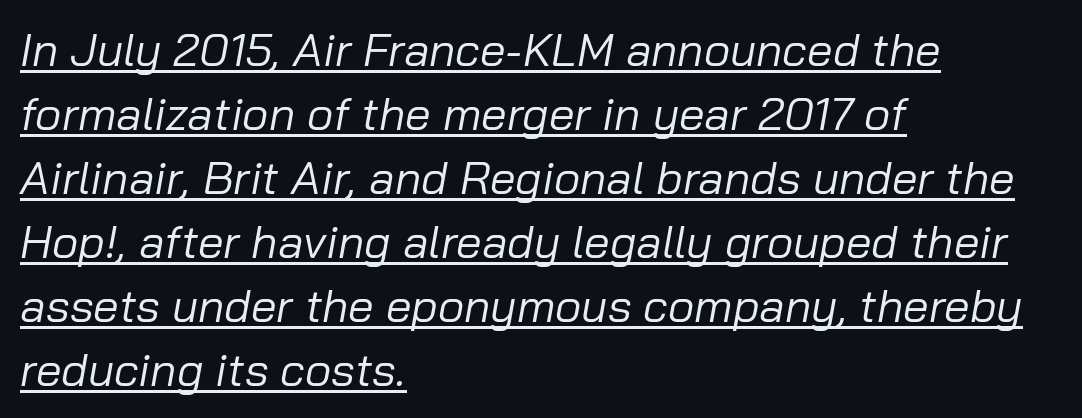
{"italic": "yes", "lean": "right", "slant_degrees": 10, "bold": "no", "weight": "regular", "width": "normal", "stroke_contrast": "low", "x_height": "medium", "monospaced": "no", "underline": "yes", "align": "left", "line_spacing": "normal", "line_spacing_ratio": 1.39, "letter_spacing": "normal", "letter_spacing_em": 0.0, "glyph_px": 46}
